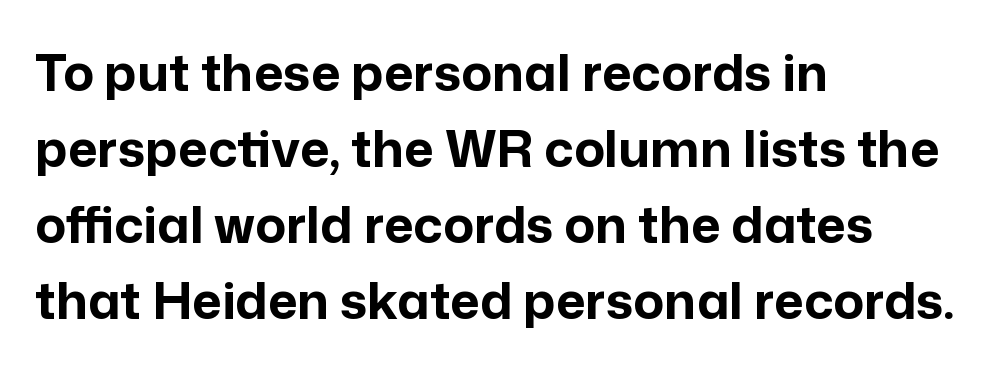
Each new line begins a customary step beneath the previous one. Nobody touched the tracking dial on this one. Typographic density is high because the face is bold. Is this a fixed-width face? No — the glyphs have proportional, varying widths. The compositor pushed each line to the left boundary.
